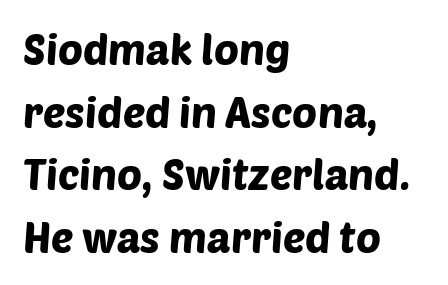
What kind of face is this? One without serifs — a sans. These lines are set flush left with a ragged right edge. A normal amount of white space separates one row of letters from the next. The line texture is even and compact thanks to regular tracking.
